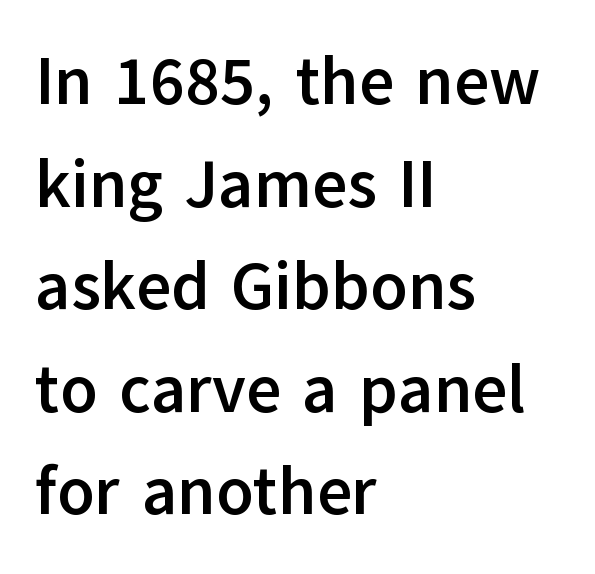
{"serif": "no", "italic": "no", "bold": "yes", "weight": "semibold", "width": "normal", "stroke_contrast": "low", "x_height": "medium", "monospaced": "no", "underline": "no", "align": "left", "line_spacing": "normal", "line_spacing_ratio": 1.53, "letter_spacing": "normal", "letter_spacing_em": 0.0, "glyph_px": 67}
